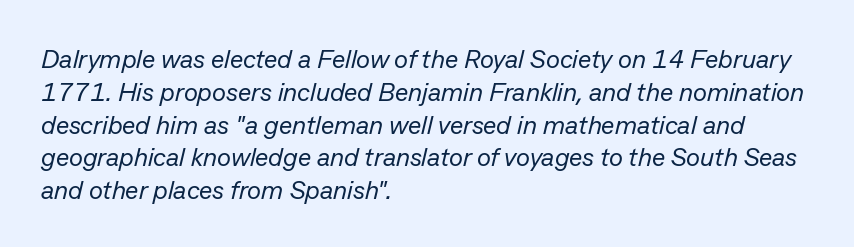
The image shows 26 px text type, italic (leaning right); set left-aligned, normal line spacing (1.26x), normal letter spacing, not underlined.
